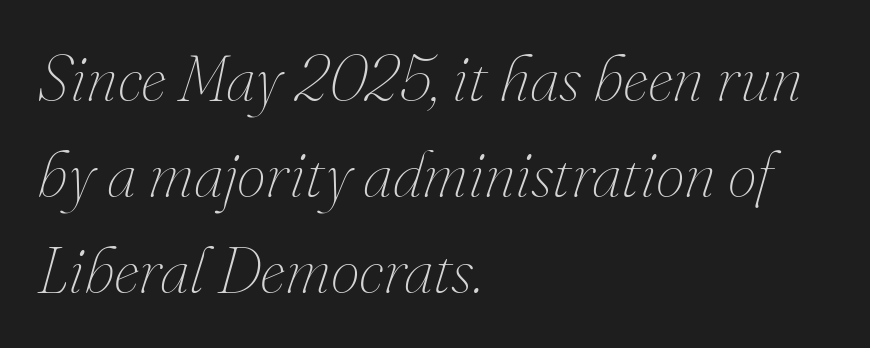
Q: Is the text bold? A: No.
Q: Is the text italic (slanted)? A: Yes, it leans right by about 16 degrees.
Q: Is the text underlined? A: No.
Q: How is the paragraph aligned? A: Left-aligned.
Q: Is the spacing between letters normal or unusually wide? A: Normal.
Q: Is the spacing between lines tight, normal or loose? A: Normal.
Q: Width (condensed, normal, or wide)? A: Normal.
Q: Stroke contrast? A: Medium.
Q: x-height? A: Small.
Q: Monospaced? A: No.
